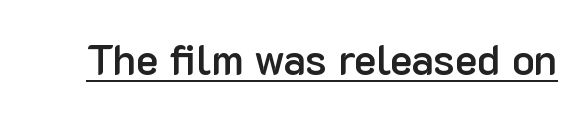
The image shows 42 px semibold sans-serif type, upright; set normal letter spacing, underlined; low stroke contrast and a medium x-height.
